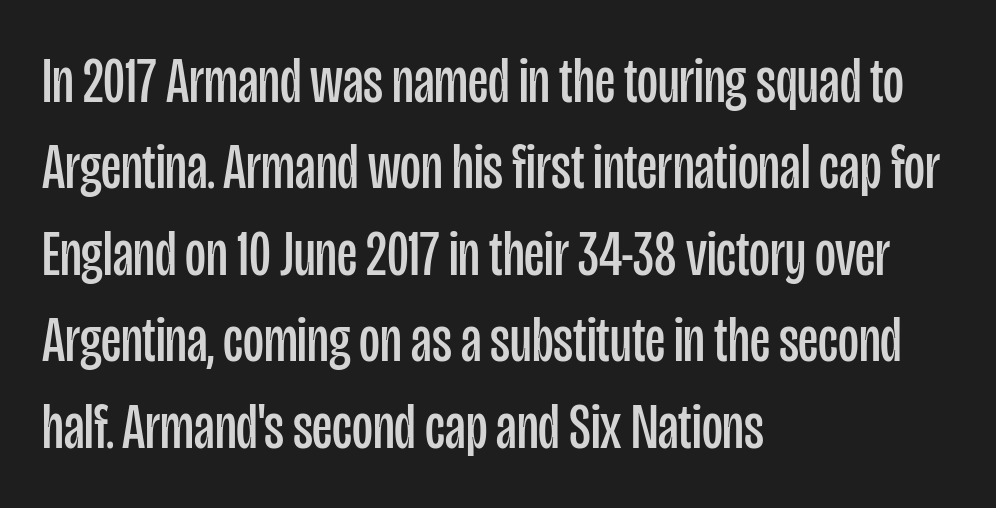
What's the leading like? Ordinary, nothing unusual. Proportional: the letters do not fall into vertical columns. Every character sits straight up, as roman type does. The tracking reads as untouched default to a designer's eye.
